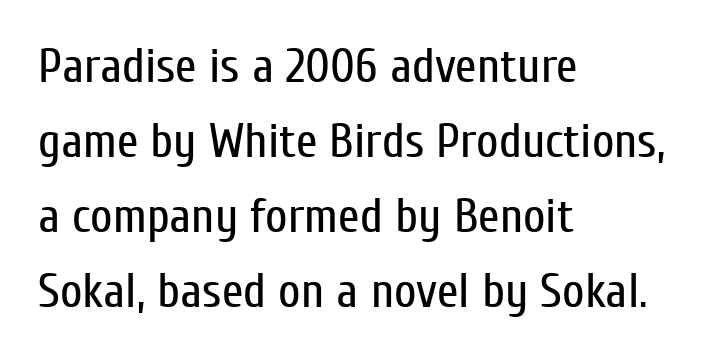
{"serif": "no", "italic": "no", "bold": "no", "weight": "regular", "width": "condensed", "stroke_contrast": "low", "x_height": "medium", "monospaced": "no", "underline": "no", "align": "left", "line_spacing": "normal", "line_spacing_ratio": 1.53, "letter_spacing": "normal", "letter_spacing_em": 0.0, "glyph_px": 49}
